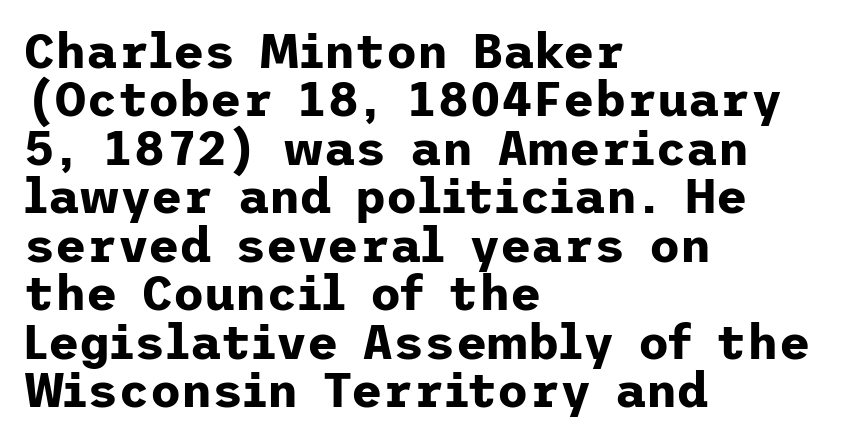
The image shows 48 px bold sans-serif type, upright; set left-aligned, tight line spacing (1.01x), normal letter spacing, not underlined; low stroke contrast and a medium x-height.
